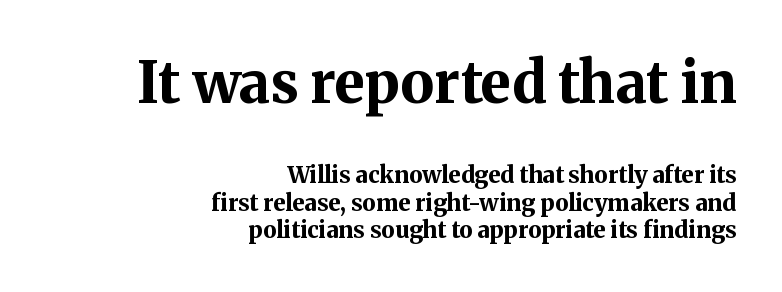
Q: Is the text bold? A: Yes.
Q: Is the text italic (slanted)? A: No, it is upright.
Q: Is the typeface a serif or a sans-serif typeface? A: Serif.
Q: Is the text underlined? A: No.
Q: How is the paragraph aligned? A: Right-aligned.
Q: Is the spacing between letters normal or unusually wide? A: Normal.
Q: Which block of text is set in a larger size, the first (top) or the second (bottom)? A: The first (top) one.
Q: Width (condensed, normal, or wide)? A: Normal.
Q: Stroke contrast? A: Medium.
Q: x-height? A: Medium.
Q: Monospaced? A: No.
